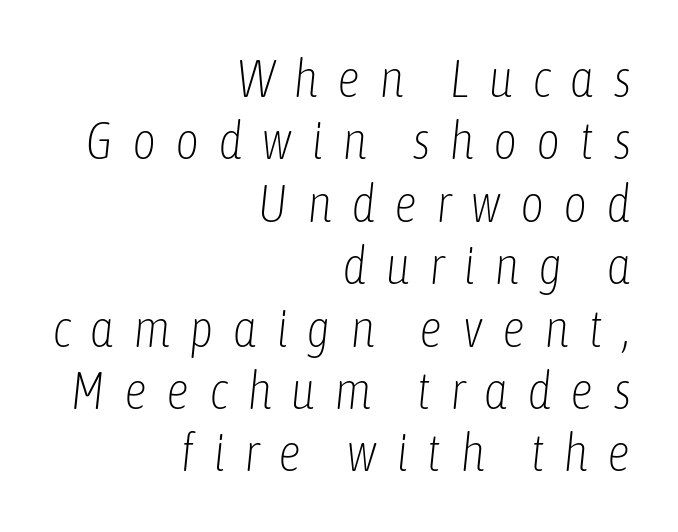
{"italic": "yes", "lean": "right", "slant_degrees": 6, "bold": "no", "weight": "light", "width": "condensed", "stroke_contrast": "low", "x_height": "medium", "monospaced": "no", "underline": "no", "align": "right", "line_spacing_ratio": 1.2, "letter_spacing": "wide", "letter_spacing_em": 0.36, "glyph_px": 52}
